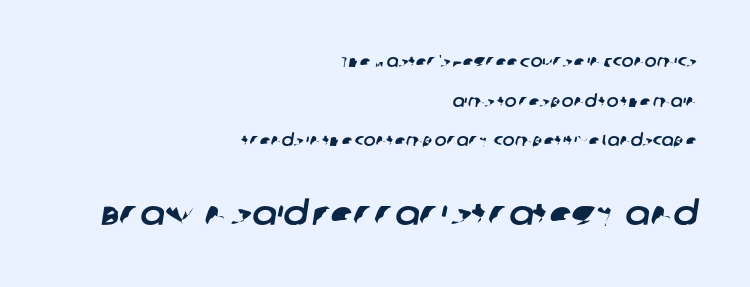
Q: Is the typeface a serif or a sans-serif typeface? A: Sans-serif.
Q: Is the text underlined? A: No.
Q: How is the paragraph aligned? A: Right-aligned.
Q: Is the spacing between letters normal or unusually wide? A: Normal.
Q: Is the spacing between lines tight, normal or loose? A: Loose.
Q: Which block of text is set in a larger size, the first (top) or the second (bottom)? A: The second (bottom) one.
Q: Width (condensed, normal, or wide)? A: Normal.
Q: Stroke contrast? A: Low.
Q: x-height? A: Large.
Q: Monospaced? A: No.
